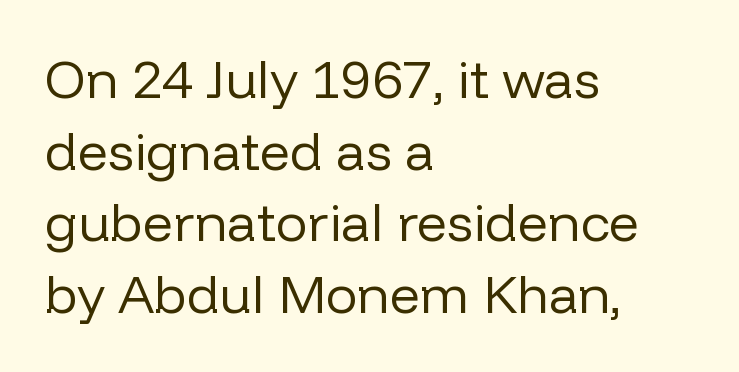
Q: Is the text bold? A: No.
Q: Is the text italic (slanted)? A: No, it is upright.
Q: Is the typeface a serif or a sans-serif typeface? A: Sans-serif.
Q: Is the text underlined? A: No.
Q: How is the paragraph aligned? A: Left-aligned.
Q: Is the spacing between letters normal or unusually wide? A: Normal.
Q: Is the spacing between lines tight, normal or loose? A: Normal.
Q: Width (condensed, normal, or wide)? A: Normal.
Q: Stroke contrast? A: Low.
Q: x-height? A: Medium.
Q: Monospaced? A: No.
